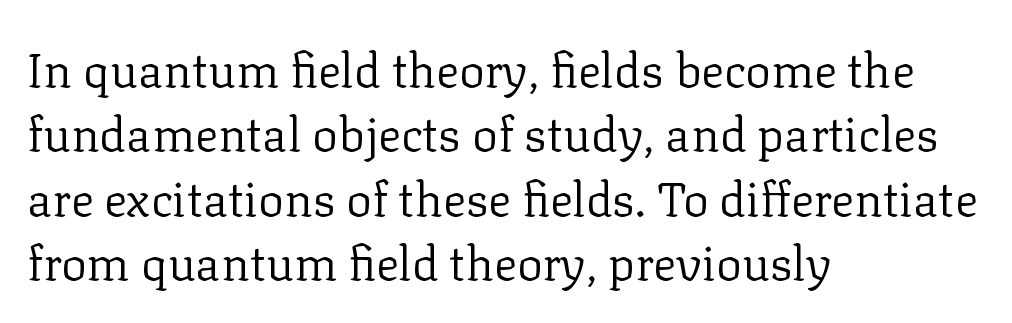
Q: Is the text bold? A: No.
Q: Is the text italic (slanted)? A: No, it is upright.
Q: Is the typeface a serif or a sans-serif typeface? A: Serif.
Q: Is the text underlined? A: No.
Q: How is the paragraph aligned? A: Left-aligned.
Q: Is the spacing between letters normal or unusually wide? A: Normal.
Q: Is the spacing between lines tight, normal or loose? A: Normal.
Q: Width (condensed, normal, or wide)? A: Normal.
Q: Stroke contrast? A: Low.
Q: x-height? A: Medium.
Q: Monospaced? A: No.
